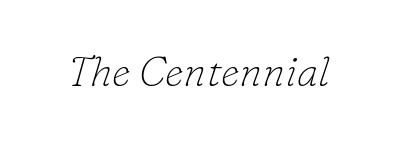
Lines of text with bare space underneath. The type is set solid horizontally, with unmodified tracking. Note: serifs present on the glyphs. Is this a fixed-width face? No — the glyphs have proportional, varying widths. A light-to-regular cut is what we see here.
